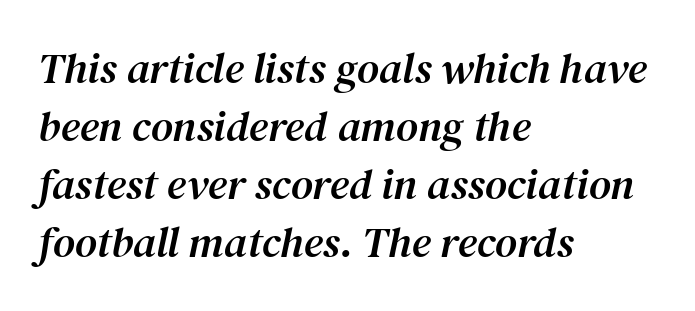
Line beginnings align vertically; line endings do not. Here the designer chose a conventional face with non-uniform glyph widths. Tall strokes in this sample are angled rather than plumb. In terms of letterform style, serifs are clearly present. Each new line begins a customary step beneath the previous one. How are the letters spaced? Ordinarily, with no added tracking.
